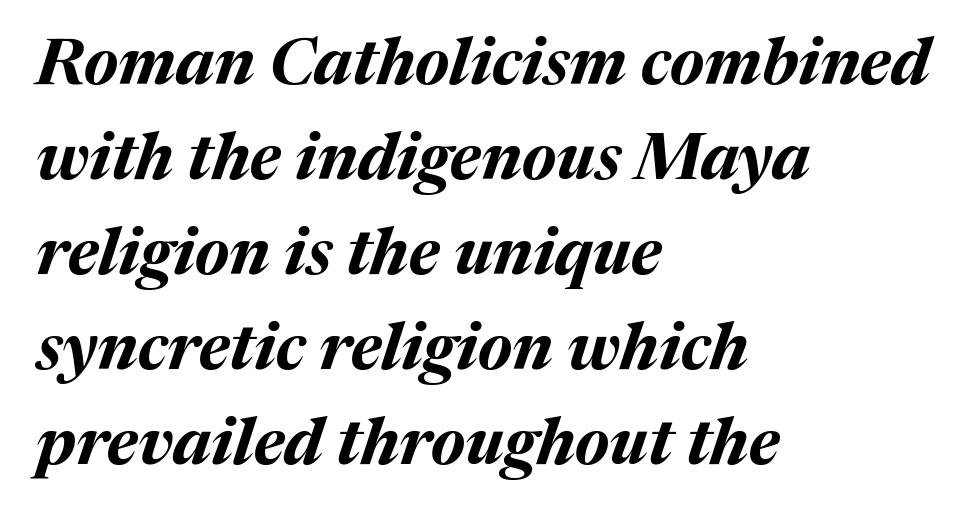
Here the glyphs are tracked normally, forming tight word shapes. Plain, unruled lines of type. Compared with a centered layout, this one pins lines to the left instead. Is there much room between lines? A standard amount, neither cramped nor airy.
